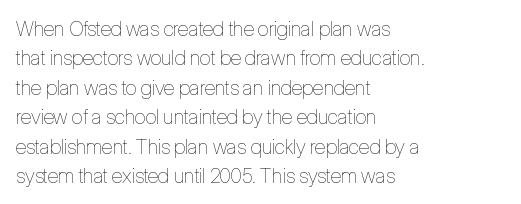
Q: Is the text bold? A: No.
Q: Is the text italic (slanted)? A: No, it is upright.
Q: Is the text underlined? A: No.
Q: How is the paragraph aligned? A: Left-aligned.
Q: Is the spacing between letters normal or unusually wide? A: Normal.
Q: Is the spacing between lines tight, normal or loose? A: Normal.
